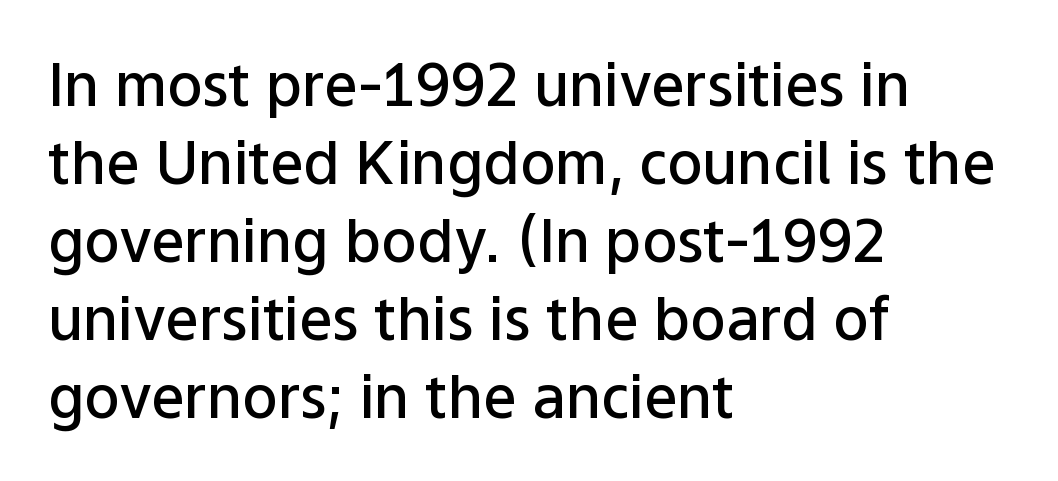
{"serif": "no", "italic": "no", "bold": "semi", "weight": "semibold", "width": "normal", "stroke_contrast": "low", "x_height": "medium", "monospaced": "no", "underline": "no", "align": "left", "line_spacing": "normal", "line_spacing_ratio": 1.32, "letter_spacing": "normal", "letter_spacing_em": 0.0, "glyph_px": 59}
